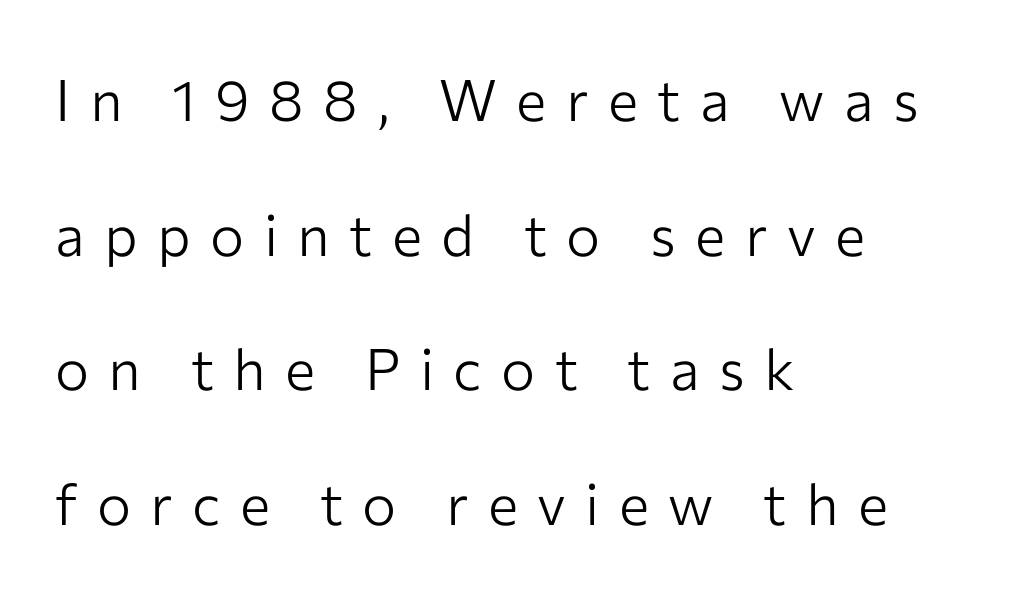
{"serif": "no", "italic": "no", "bold": "no", "weight": "light", "width": "normal", "stroke_contrast": "low", "x_height": "medium", "monospaced": "no", "underline": "no", "align": "left", "line_spacing": "loose", "line_spacing_ratio": 2.36, "letter_spacing": "wide", "letter_spacing_em": 0.34, "glyph_px": 57}
